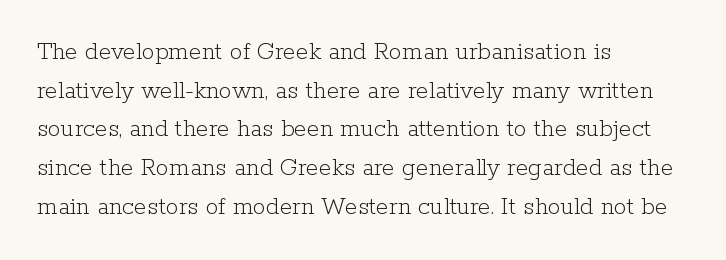
The image shows 26 px text type, upright; set left-aligned, normal line spacing (1.49x), normal letter spacing, not underlined.
